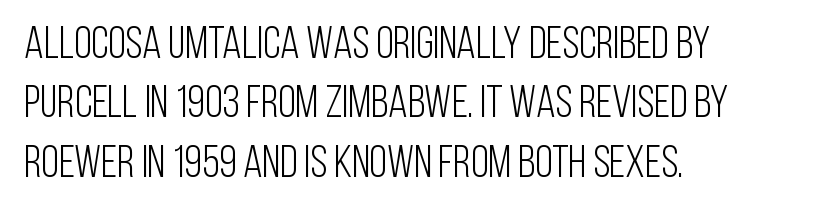
The image shows 45 px light, condensed sans-serif type, upright; set left-aligned, normal line spacing (1.32x), normal letter spacing, not underlined; low stroke contrast and a large x-height.
